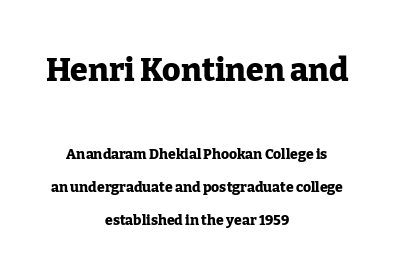
The image shows 32 px heavy serif type, upright; set centered, loose line spacing (2.36x), normal letter spacing, not underlined; the first (top) block is 2.29x larger; low stroke contrast and a medium x-height.
